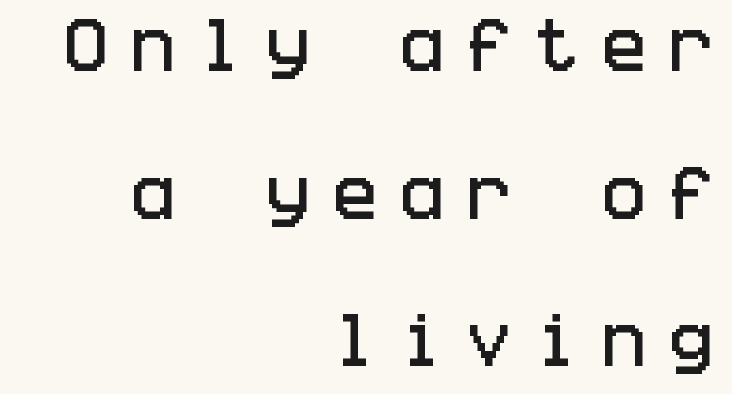
Does the copy run flush right? Yes — the right margin is perfectly even. This rendering features lettering with no underline. One glance says open: line gaps are wider than usual. You can tell from the bare stems that sans-serif type was used. If you drew a line through each stem, it would be perfectly vertical. This sample uses expanded letter spacing, leaving extra air between glyphs.
